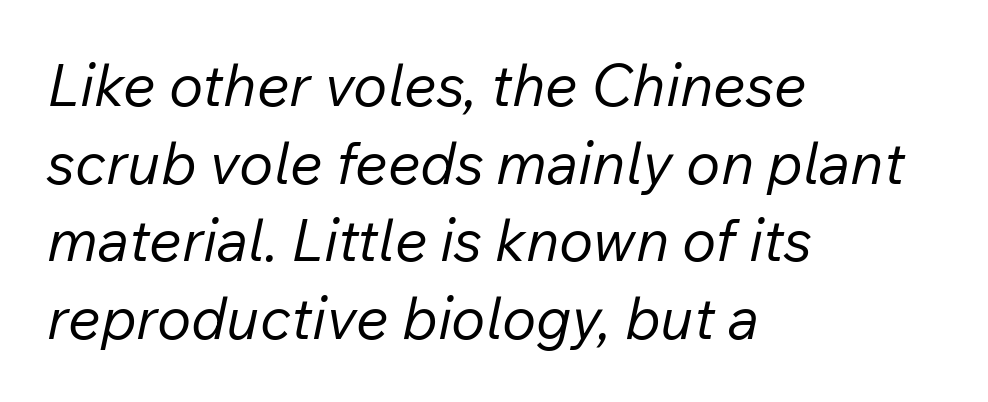
The image shows 58 px regular-weight type, italic (leaning right); set left-aligned, normal line spacing (1.34x), normal letter spacing, not underlined; low stroke contrast and a medium x-height.
